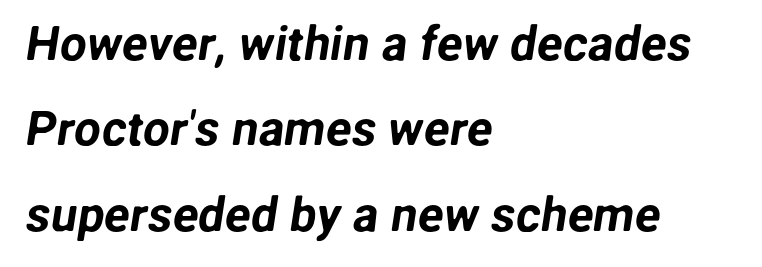
The image shows 48 px sans-serif type; set left-aligned, line spacing 1.78x, normal letter spacing, not underlined; low stroke contrast and a medium x-height.
